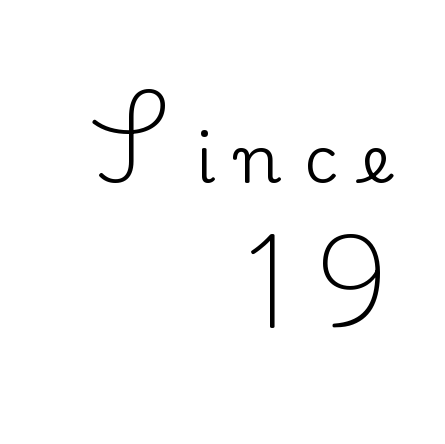
Upright lettering throughout. Successive baselines arrive slowly, with a big drop between each. Look at the bottom of the vertical strokes: they flare into serifs here. Any mark beneath the type? The region is blank.
